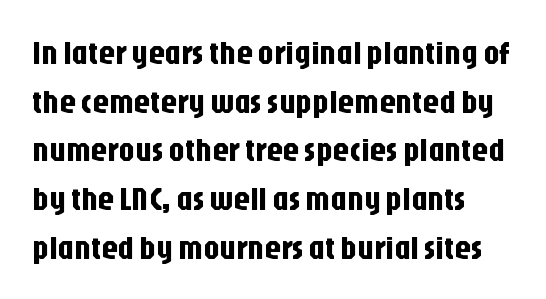
The tracking reads as untouched default to a designer's eye. These lines are rendered in a variable-pitch font. Which margin do the lines hug? The left one — the right edge is uneven. This is roman type, the default non-slanted kind.
